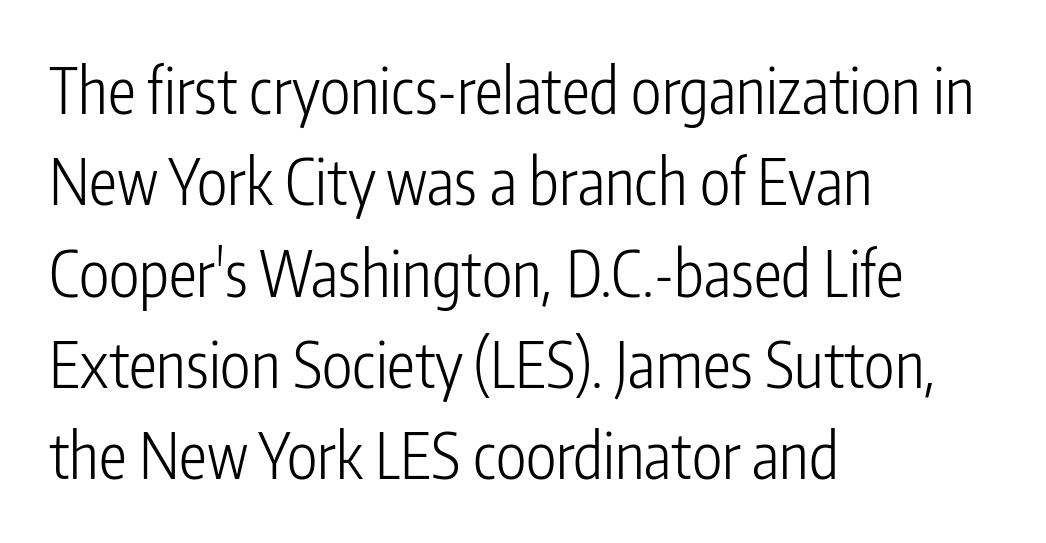
The image shows 63 px light, condensed sans-serif type, upright; set left-aligned, normal line spacing (1.45x), normal letter spacing, not underlined; low stroke contrast and a medium x-height.
